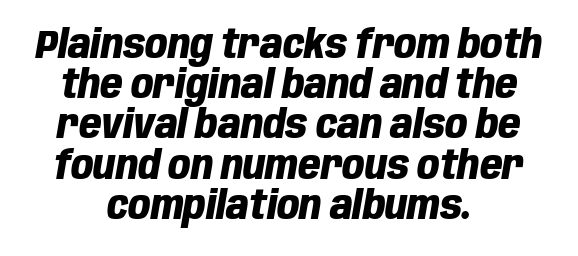
{"italic": "yes", "lean": "right", "slant_degrees": 10, "bold": "yes", "weight": "heavy", "width": "condensed", "stroke_contrast": "low", "x_height": "large", "monospaced": "no", "underline": "no", "align": "center", "line_spacing": "tight", "line_spacing_ratio": 1.03, "letter_spacing": "normal", "letter_spacing_em": 0.0, "glyph_px": 39}
